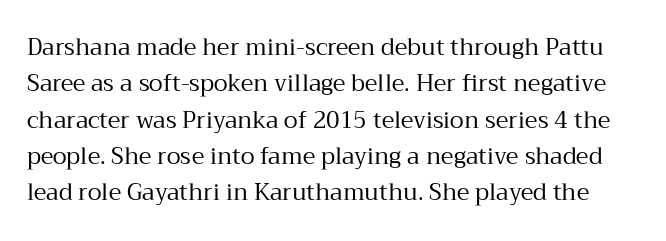
Q: Is the text bold? A: No.
Q: Is the text italic (slanted)? A: No, it is upright.
Q: Is the text underlined? A: No.
Q: Is the spacing between letters normal or unusually wide? A: Normal.
Q: Is the spacing between lines tight, normal or loose? A: Normal.
